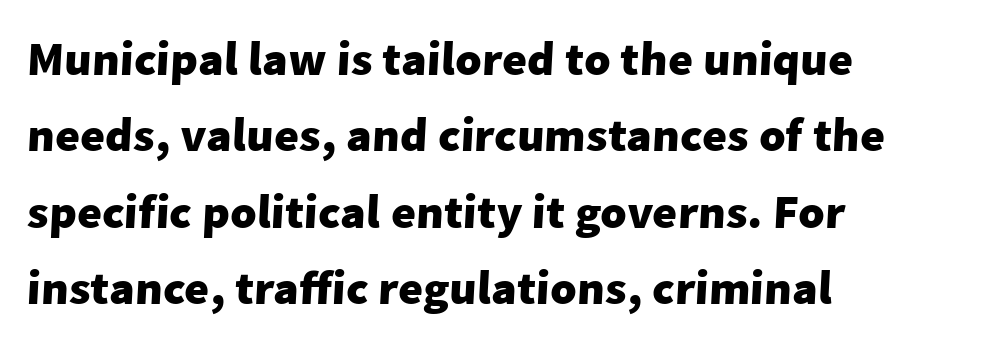
The line-height multiplier appears to be the usual default. Compared with an ordinary text face, these strokes are far heavier — a full bold. Examine the stroke ends and you'll find no serifs. Alignment: flush left.
